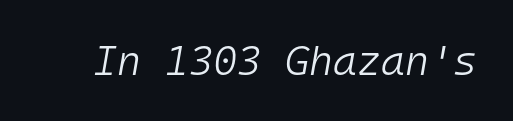
Q: Is the text bold? A: No.
Q: Is the text italic (slanted)? A: Yes, it leans right by about 10 degrees.
Q: Is the text underlined? A: No.
Q: Is the spacing between letters normal or unusually wide? A: Normal.
Q: Width (condensed, normal, or wide)? A: Normal.
Q: Stroke contrast? A: Low.
Q: x-height? A: Medium.
Q: Monospaced? A: Yes.
